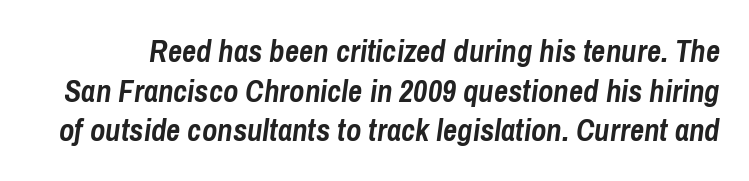
Has an underline been added? It has not. A typesetter would call this proportional, since set widths differ per character. The text carries the slant typical of an italic or oblique font. Leading matches the norm, producing a regular column. Plenty of ink on the page — the face is bold. Letter spacing: default.
